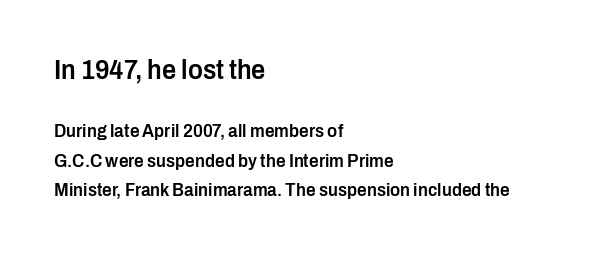
Q: Is the text bold? A: Semi-bold.
Q: Is the text italic (slanted)? A: No, it is upright.
Q: Is the typeface a serif or a sans-serif typeface? A: Sans-serif.
Q: Is the text underlined? A: No.
Q: How is the paragraph aligned? A: Left-aligned.
Q: Is the spacing between letters normal or unusually wide? A: Normal.
Q: Is the spacing between lines tight, normal or loose? A: Normal.
Q: Which block of text is set in a larger size, the first (top) or the second (bottom)? A: The first (top) one.
Q: Width (condensed, normal, or wide)? A: Condensed.
Q: Stroke contrast? A: Low.
Q: x-height? A: Medium.
Q: Monospaced? A: No.
